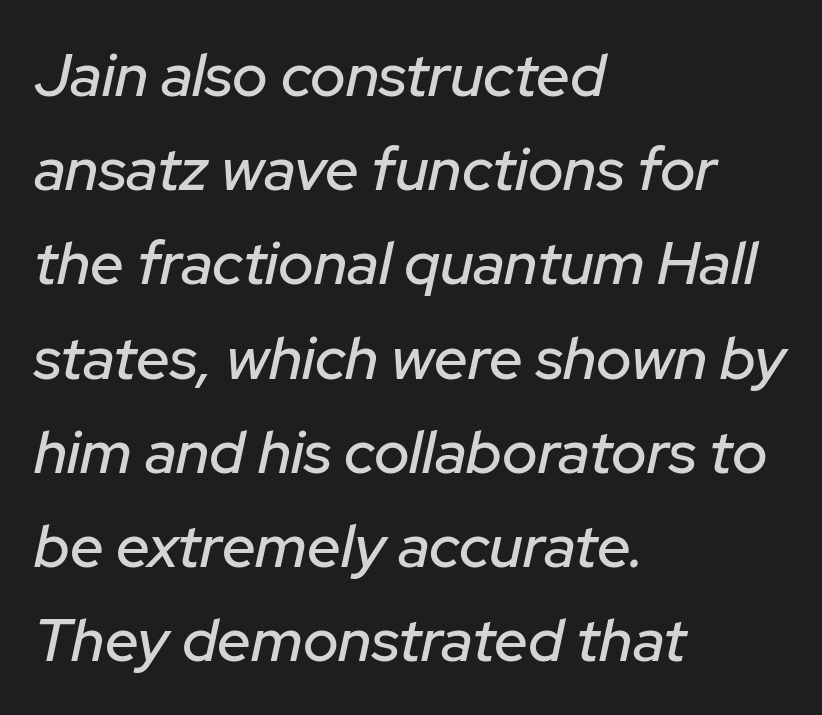
Each letter keeps its own natural width here, so spacing adapts to shape. Whoever set this chose a conventional vertical rhythm. These lines keep a tight, regular rhythm from letter to letter. Is the type slanted? Yes — the strokes lean at a clear angle. Words float on clear page, feet unadorned. The rendering anchors every line to the left-hand side.
